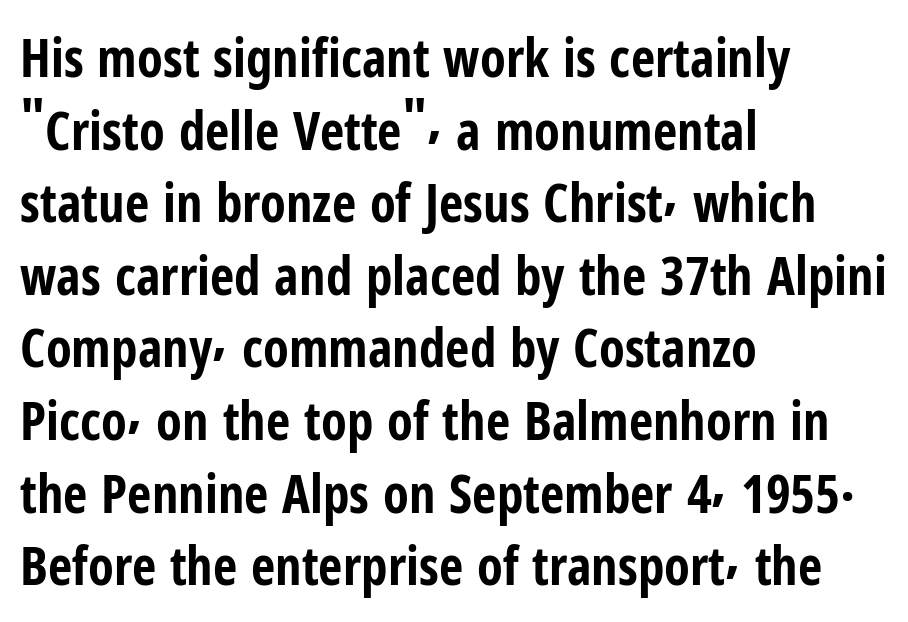
Q: Is the text bold? A: Yes.
Q: Is the text italic (slanted)? A: No, it is upright.
Q: Is the typeface a serif or a sans-serif typeface? A: Sans-serif.
Q: Is the text underlined? A: No.
Q: How is the paragraph aligned? A: Left-aligned.
Q: Is the spacing between letters normal or unusually wide? A: Normal.
Q: Is the spacing between lines tight, normal or loose? A: Normal.
Q: Width (condensed, normal, or wide)? A: Condensed.
Q: Stroke contrast? A: Low.
Q: x-height? A: Medium.
Q: Monospaced? A: No.
